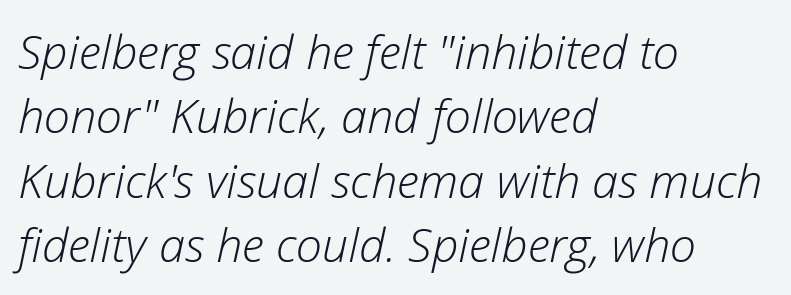
Has an underline been added? It has not. Inter-character spacing is left at the font's built-in metrics. Left-aligned paragraph, ragged on the right. A typesetter would call this leading conventional body-copy spacing. Do the characters align in a grid? No, the font is proportional.
